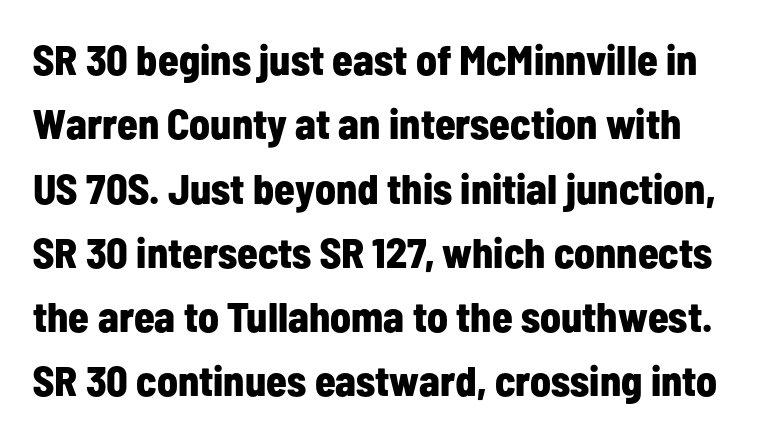
{"serif": "no", "italic": "no", "bold": "yes", "weight": "bold", "width": "condensed", "stroke_contrast": "low", "x_height": "medium", "monospaced": "no", "underline": "no", "line_spacing": "normal", "line_spacing_ratio": 1.53, "letter_spacing": "normal", "letter_spacing_em": 0.0, "glyph_px": 42}
